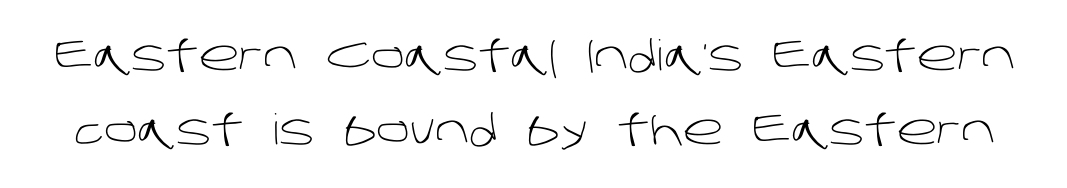
{"serif": "no", "bold": "no", "weight": "light", "width": "normal", "stroke_contrast": "low", "x_height": "large", "monospaced": "no", "underline": "no", "line_spacing_ratio": 1.77, "letter_spacing": "normal", "letter_spacing_em": 0.0, "glyph_px": 42}
